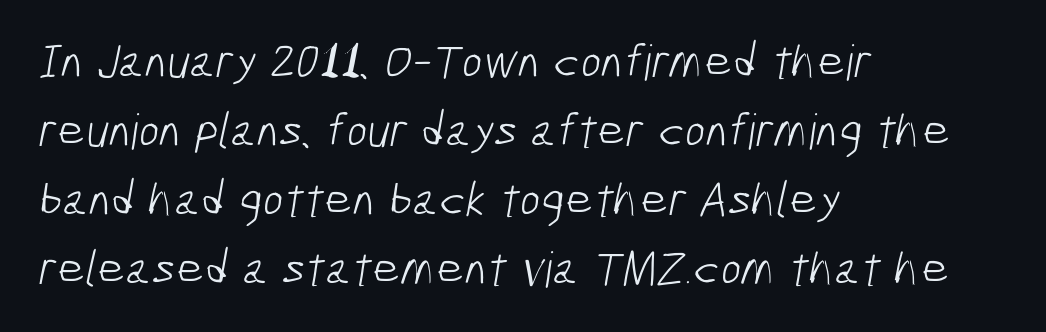
The image shows 49 px light, condensed sans-serif type; set left-aligned, normal line spacing (1.41x), normal letter spacing, not underlined; low stroke contrast and a medium x-height.
